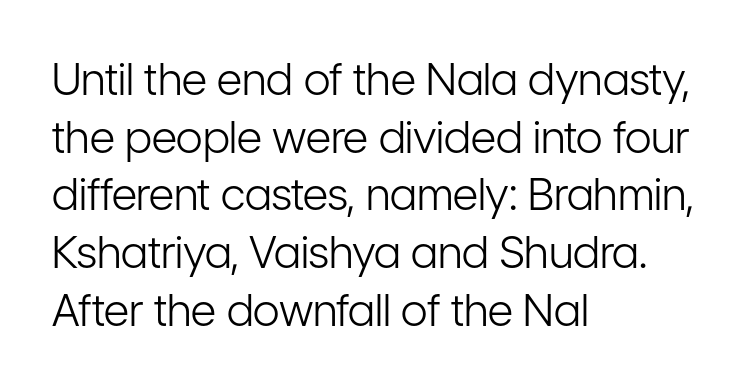
Q: Is the text bold? A: No.
Q: Is the text italic (slanted)? A: No, it is upright.
Q: Is the typeface a serif or a sans-serif typeface? A: Sans-serif.
Q: Is the text underlined? A: No.
Q: How is the paragraph aligned? A: Left-aligned.
Q: Is the spacing between letters normal or unusually wide? A: Normal.
Q: Is the spacing between lines tight, normal or loose? A: Normal.
Q: Width (condensed, normal, or wide)? A: Condensed.
Q: Stroke contrast? A: Low.
Q: x-height? A: Medium.
Q: Monospaced? A: No.
